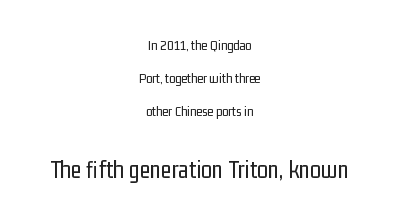
Q: Is the text bold? A: No.
Q: Is the text italic (slanted)? A: No, it is upright.
Q: Is the text underlined? A: No.
Q: How is the paragraph aligned? A: Centered.
Q: Is the spacing between letters normal or unusually wide? A: Normal.
Q: Is the spacing between lines tight, normal or loose? A: Loose.
Q: Which block of text is set in a larger size, the first (top) or the second (bottom)? A: The second (bottom) one.
